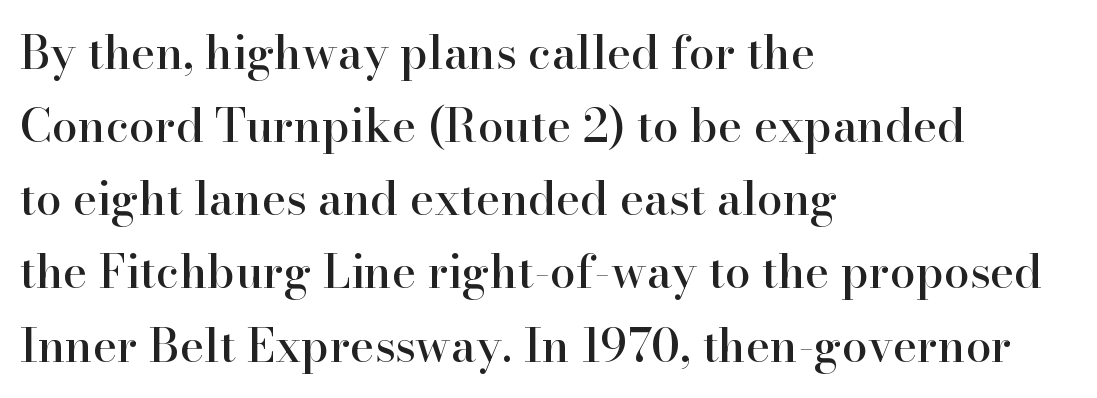
Q: Is the text italic (slanted)? A: No, it is upright.
Q: Is the typeface a serif or a sans-serif typeface? A: Serif.
Q: Is the text underlined? A: No.
Q: How is the paragraph aligned? A: Left-aligned.
Q: Is the spacing between letters normal or unusually wide? A: Normal.
Q: Is the spacing between lines tight, normal or loose? A: Normal.
Q: Width (condensed, normal, or wide)? A: Normal.
Q: Stroke contrast? A: High.
Q: x-height? A: Small.
Q: Monospaced? A: No.
